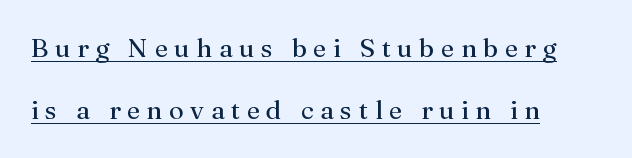
Q: Is the text bold? A: No.
Q: Is the text italic (slanted)? A: No, it is upright.
Q: Is the text underlined? A: Yes.
Q: How is the paragraph aligned? A: Left-aligned.
Q: Is the spacing between letters normal or unusually wide? A: Unusually wide.
Q: Is the spacing between lines tight, normal or loose? A: Loose.
